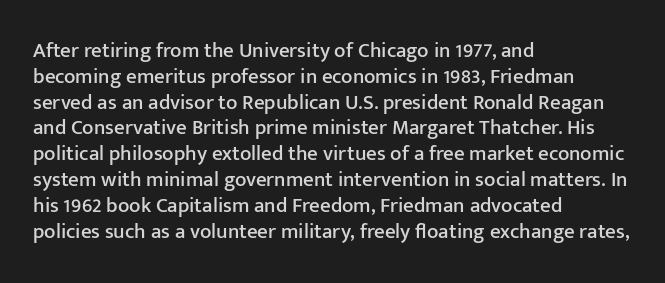
Underline: absent. This rendering uses left alignment, leaving the right contour irregular. A typesetter would mark this as roman, not italic. In terms of letterspacing, this is plain default setting.
